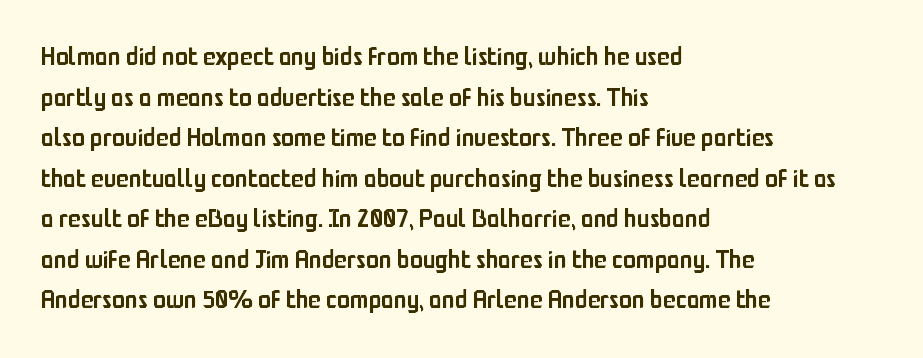
Compared with an ordinary text face, these strokes are moderately heavier — a semibold. Rendered with straight, roman letterforms. Beneath every word, the page is bare. Vertical spacing — default. What stands out about the letter spacing? Nothing — it is the standard amount.
